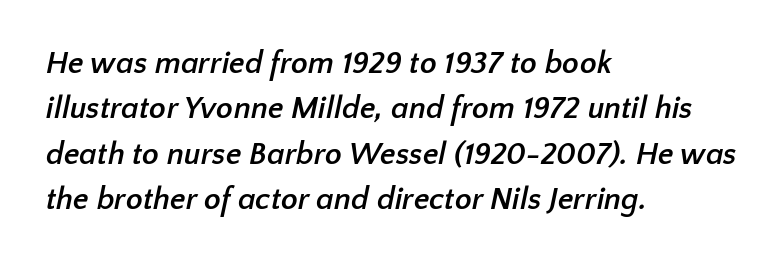
Q: Is the text bold? A: Yes.
Q: Is the typeface a serif or a sans-serif typeface? A: Sans-serif.
Q: Is the text underlined? A: No.
Q: How is the paragraph aligned? A: Left-aligned.
Q: Is the spacing between letters normal or unusually wide? A: Normal.
Q: Is the spacing between lines tight, normal or loose? A: Normal.
Q: Width (condensed, normal, or wide)? A: Normal.
Q: Stroke contrast? A: Low.
Q: x-height? A: Medium.
Q: Monospaced? A: No.
